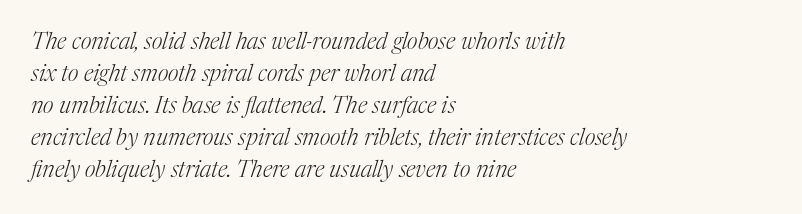
The image shows 23 px text type, italic (leaning right); set left-aligned, normal line spacing (1.39x), normal letter spacing, not underlined.
